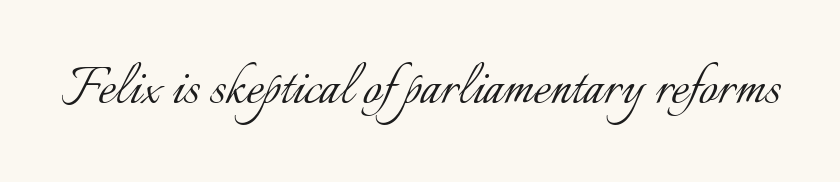
A typesetter would call this proportional, since set widths differ per character. This rendering leaves character spacing at its baseline value. The space beneath each line is pristine and unruled.
